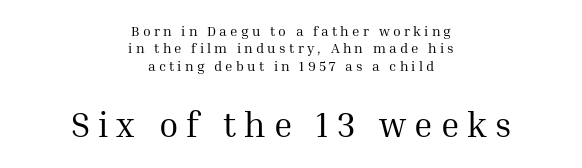
The image shows 35 px regular-weight serif type, upright; set centered, line spacing 1.24x, unusually wide letter spacing (+0.23 em), not underlined; the second (bottom) block is 2.5x larger; medium stroke contrast and a medium x-height.
